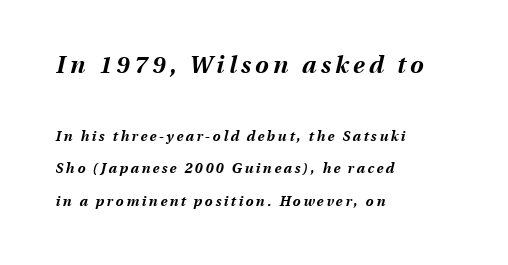
Q: Is the text bold? A: Yes.
Q: Is the text italic (slanted)? A: Yes, it leans right by about 13 degrees.
Q: Is the text underlined? A: No.
Q: How is the paragraph aligned? A: Left-aligned.
Q: Is the spacing between lines tight, normal or loose? A: Loose.
Q: Which block of text is set in a larger size, the first (top) or the second (bottom)? A: The first (top) one.
